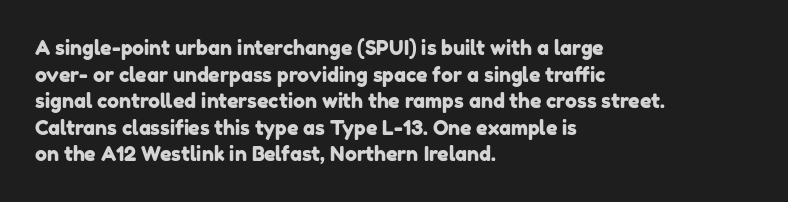
Q: Is the text underlined? A: No.
Q: How is the paragraph aligned? A: Left-aligned.
Q: Is the spacing between letters normal or unusually wide? A: Normal.
Q: Is the spacing between lines tight, normal or loose? A: Normal.
